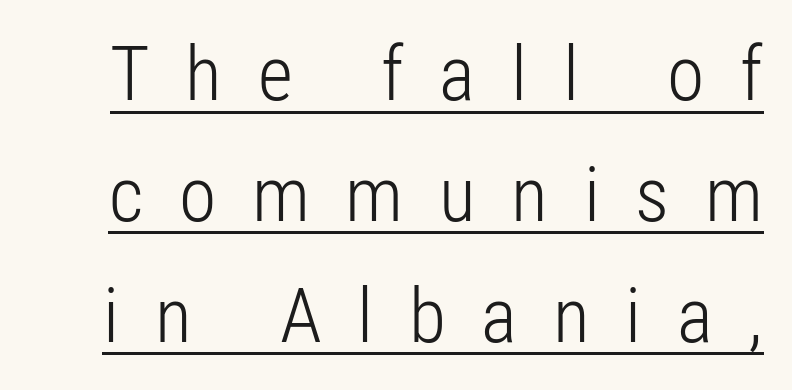
{"serif": "no", "italic": "no", "bold": "no", "weight": "light", "width": "condensed", "stroke_contrast": "low", "x_height": "medium", "monospaced": "no", "underline": "yes", "line_spacing": "normal", "line_spacing_ratio": 1.59, "letter_spacing": "wide", "letter_spacing_em": 0.47, "glyph_px": 76}
